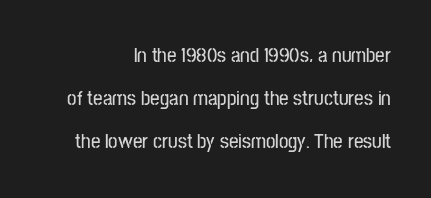
The image shows 21 px text type, upright; set right-aligned, loose line spacing (2.04x), normal letter spacing, not underlined.
